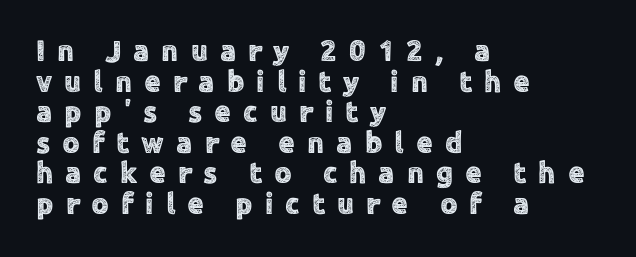
The image shows 30 px sans-serif type, upright; set left-aligned, tight line spacing (1.02x), unusually wide letter spacing (+0.4 em), not underlined; a medium x-height.
